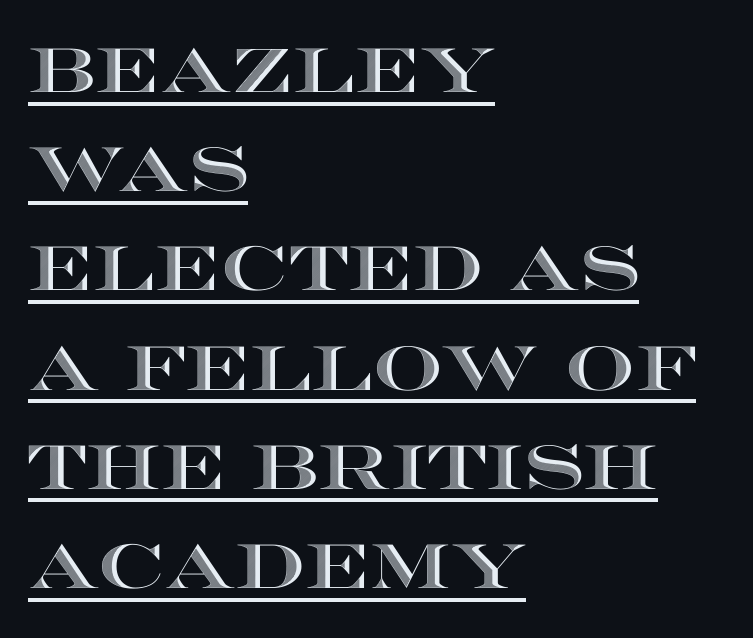
{"italic": "no", "width": "wide", "x_height": "large", "monospaced": "no", "underline": "yes", "align": "left", "line_spacing": "normal", "line_spacing_ratio": 1.6, "letter_spacing": "normal", "letter_spacing_em": 0.0, "glyph_px": 62}
